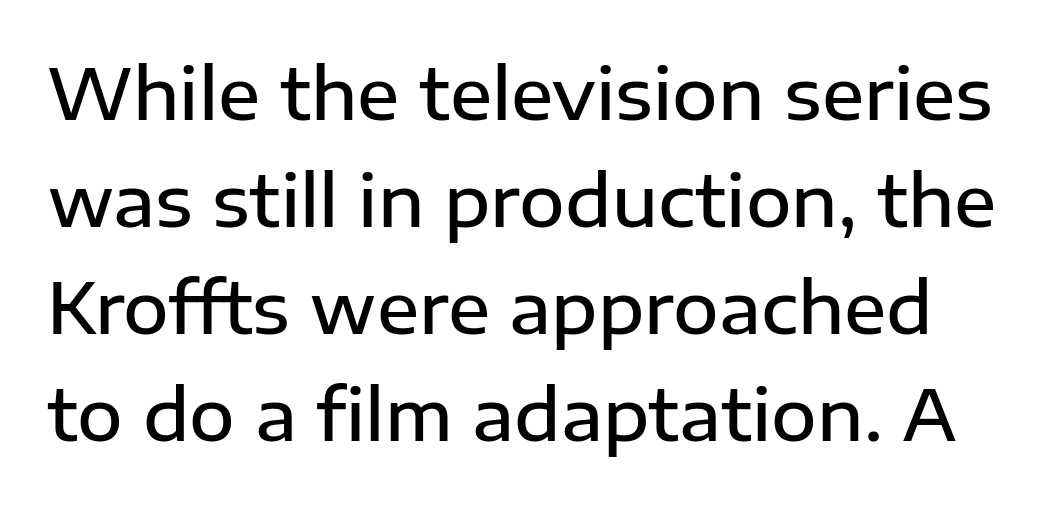
{"serif": "no", "italic": "no", "bold": "semi", "weight": "semibold", "width": "normal", "stroke_contrast": "low", "x_height": "medium", "monospaced": "no", "underline": "no", "line_spacing": "normal", "line_spacing_ratio": 1.53, "letter_spacing": "normal", "letter_spacing_em": 0.0, "glyph_px": 70}
